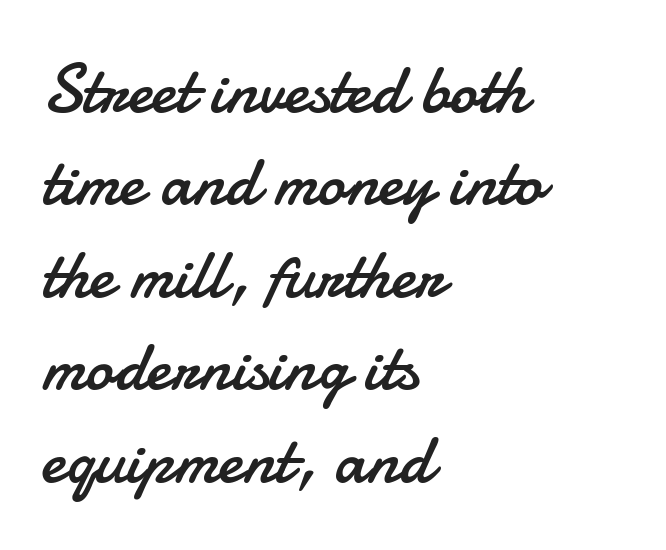
{"serif": "no", "bold": "no", "weight": "regular", "width": "normal", "stroke_contrast": "low", "x_height": "small", "monospaced": "no", "underline": "no", "align": "left", "line_spacing": "normal", "line_spacing_ratio": 1.34, "letter_spacing": "normal", "letter_spacing_em": 0.0, "glyph_px": 69}
